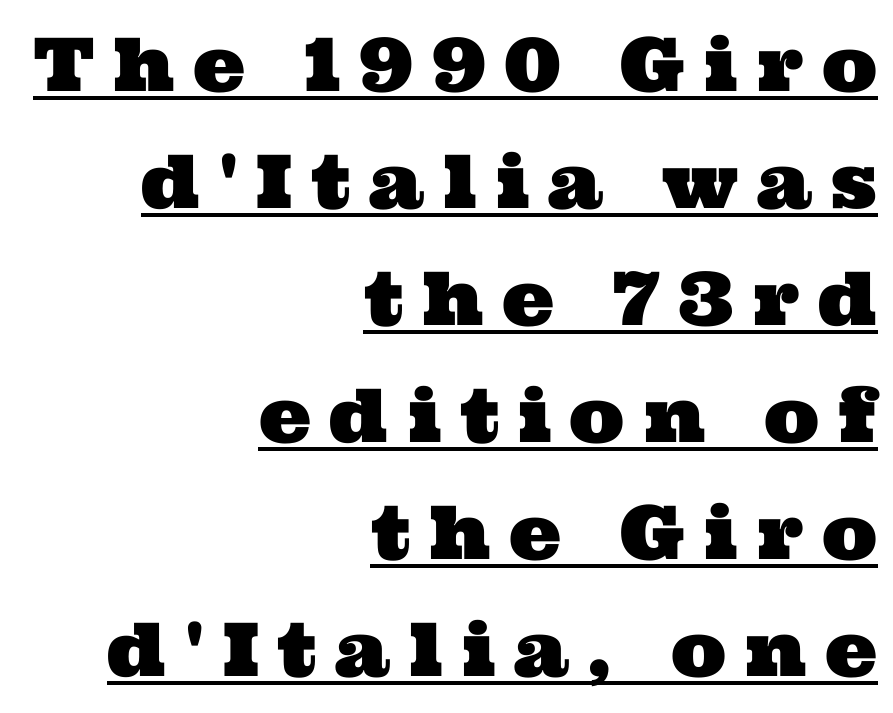
{"serif": "yes", "width": "wide", "stroke_contrast": "medium", "x_height": "medium", "monospaced": "no", "underline": "yes", "align": "right", "line_spacing": "normal", "line_spacing_ratio": 1.58, "letter_spacing": "wide", "letter_spacing_em": 0.25, "glyph_px": 74}
